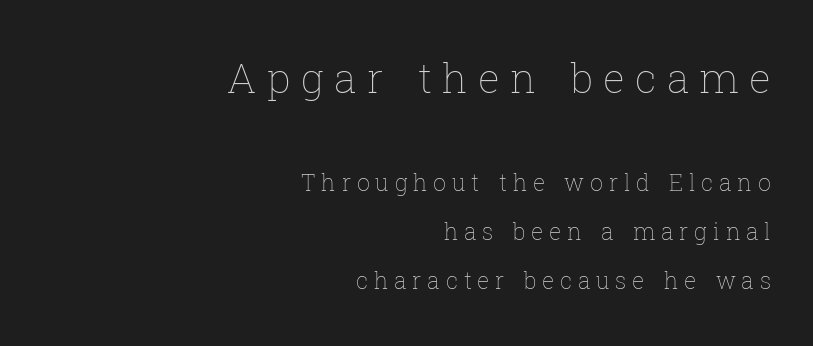
{"italic": "no", "bold": "no", "weight": "thin", "width": "normal", "stroke_contrast": "low", "x_height": "medium", "monospaced": "no", "underline": "no", "align": "right", "line_spacing": "loose", "line_spacing_ratio": 2.13, "letter_spacing": "wide", "letter_spacing_em": 0.25, "larger_block": "first", "size_ratio": 1.78, "glyph_px": 41}
